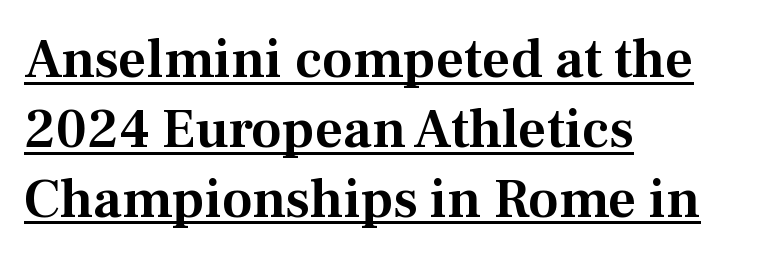
Regular leading. The passage shown is typeset with a serif family. Characters follow at the spacing the type designer built in. Underline: present. A typesetter would mark this as roman, not italic.
